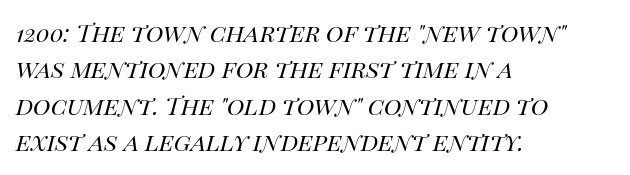
Q: Is the text bold? A: No.
Q: Is the text italic (slanted)? A: Yes, it leans right by about 14 degrees.
Q: Is the text underlined? A: No.
Q: How is the paragraph aligned? A: Left-aligned.
Q: Is the spacing between letters normal or unusually wide? A: Normal.
Q: Is the spacing between lines tight, normal or loose? A: Normal.
